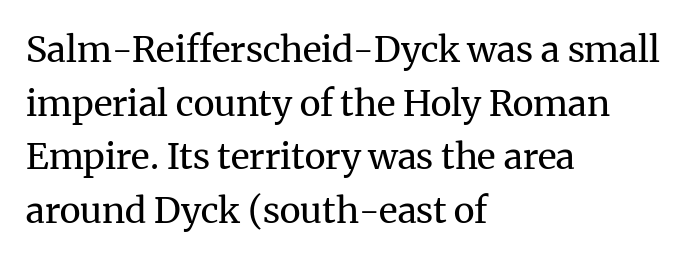
One-word summary of the alignment: left. Here the glyphs are tracked normally, forming tight word shapes. Each row of text sits above clean, open space. Horizontal bands of white between lines are of average thickness.
